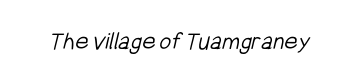
Vertical stems look standard width or narrower in stroke. Unmarked baselines from the first word to the last. There is no visible air inserted between adjacent glyphs.
